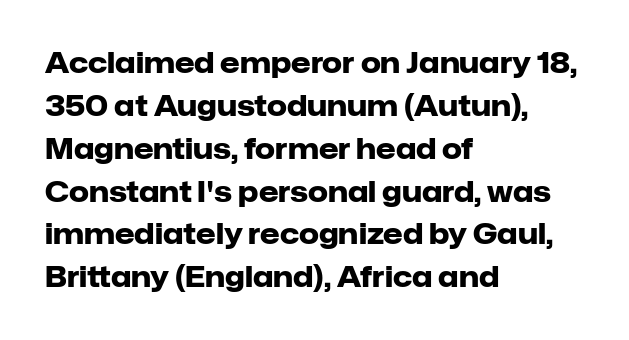
The image shows 28 px heavy sans-serif type, upright; set left-aligned, normal line spacing (1.53x), normal letter spacing, not underlined; low stroke contrast and a medium x-height.
